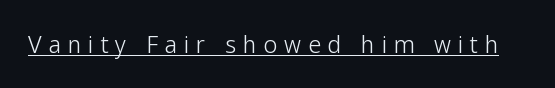
Q: Is the text bold? A: No.
Q: Is the text italic (slanted)? A: No, it is upright.
Q: Is the text underlined? A: Yes.
Q: Is the spacing between letters normal or unusually wide? A: Unusually wide.
